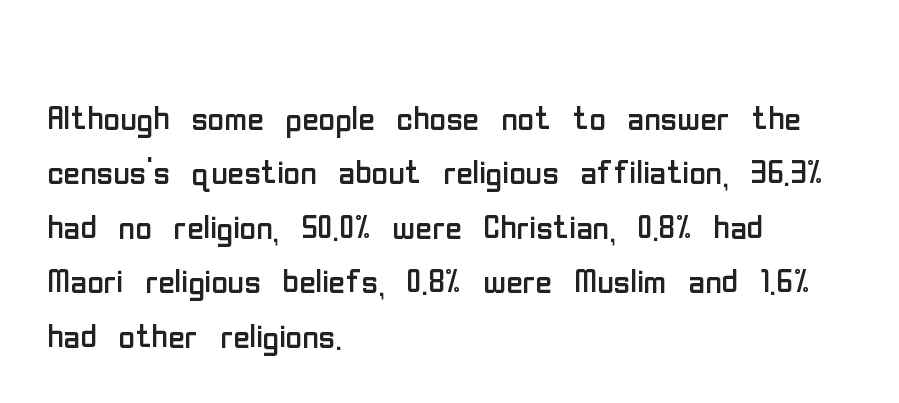
Q: Is the text bold? A: No.
Q: Is the text italic (slanted)? A: No, it is upright.
Q: Is the typeface a serif or a sans-serif typeface? A: Sans-serif.
Q: Is the text underlined? A: No.
Q: How is the paragraph aligned? A: Left-aligned.
Q: Is the spacing between letters normal or unusually wide? A: Normal.
Q: Width (condensed, normal, or wide)? A: Condensed.
Q: Stroke contrast? A: Low.
Q: x-height? A: Medium.
Q: Monospaced? A: No.
